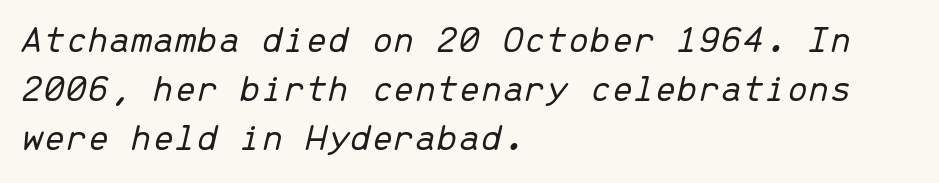
{"italic": "yes", "lean": "right", "slant_degrees": 13, "bold": "no", "weight": "light", "width": "normal", "stroke_contrast": "low", "x_height": "medium", "monospaced": "yes", "underline": "no", "align": "left", "line_spacing": "normal", "line_spacing_ratio": 1.26, "letter_spacing": "normal", "letter_spacing_em": 0.0, "glyph_px": 39}
